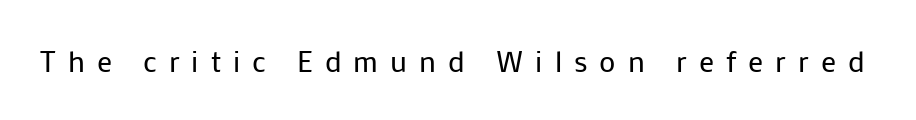
Spacing verdict: proportional, widths tailored to each character. The horizontal fit of the characters is loose and conspicuously gappy. Does the lettering tilt? It doesn't — this is upright. Letters have the restrained weight of plain body copy at most.
